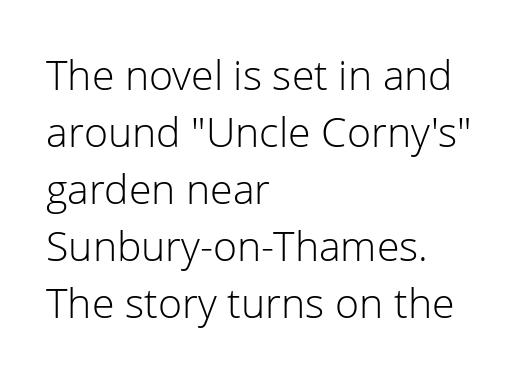
The image shows 41 px light sans-serif type, upright; set left-aligned, normal line spacing (1.39x), normal letter spacing, not underlined; low stroke contrast and a medium x-height.
